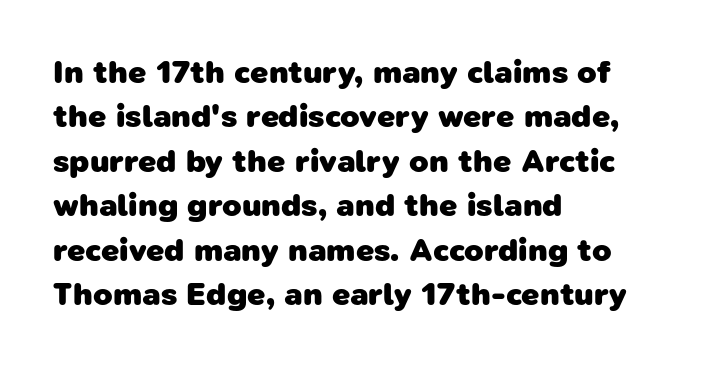
Q: Is the text bold? A: Yes.
Q: Is the typeface a serif or a sans-serif typeface? A: Sans-serif.
Q: Is the text underlined? A: No.
Q: How is the paragraph aligned? A: Left-aligned.
Q: Is the spacing between letters normal or unusually wide? A: Normal.
Q: Is the spacing between lines tight, normal or loose? A: Normal.
Q: Width (condensed, normal, or wide)? A: Normal.
Q: Stroke contrast? A: Low.
Q: x-height? A: Medium.
Q: Monospaced? A: No.
